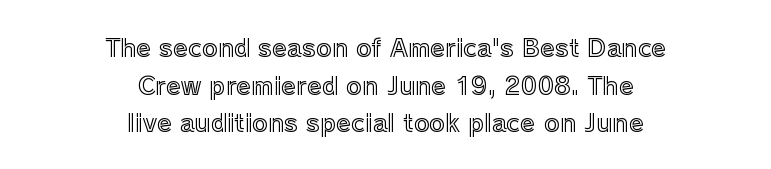
{"italic": "no", "underline": "no", "align": "center", "line_spacing": "normal", "line_spacing_ratio": 1.57, "letter_spacing": "normal", "letter_spacing_em": 0.0, "glyph_px": 24}
